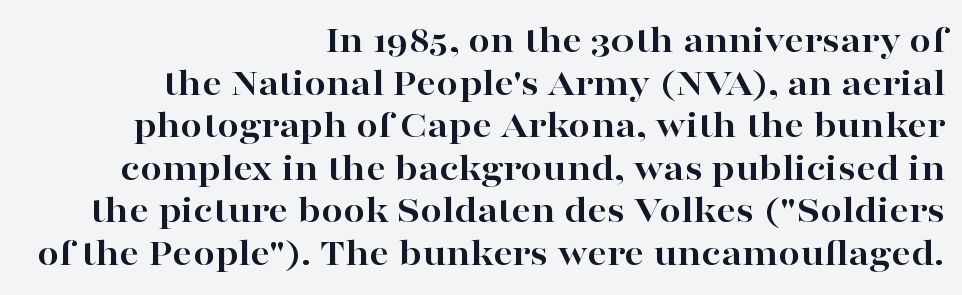
Q: Is the text bold? A: Yes.
Q: Is the text italic (slanted)? A: No, it is upright.
Q: Is the typeface a serif or a sans-serif typeface? A: Serif.
Q: Is the text underlined? A: No.
Q: How is the paragraph aligned? A: Right-aligned.
Q: Is the spacing between letters normal or unusually wide? A: Normal.
Q: Is the spacing between lines tight, normal or loose? A: Tight.
Q: Width (condensed, normal, or wide)? A: Wide.
Q: Stroke contrast? A: High.
Q: x-height? A: Medium.
Q: Monospaced? A: No.
